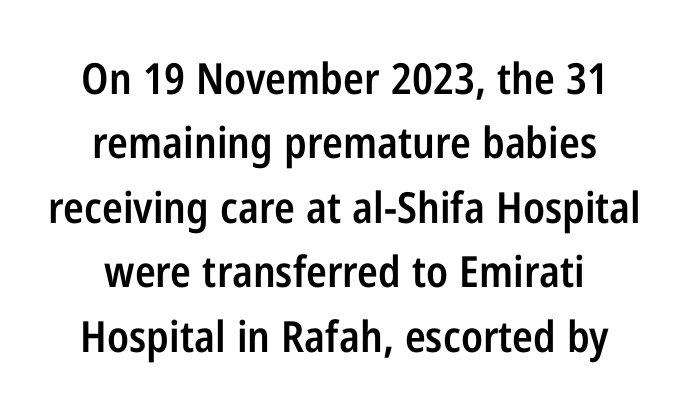
Q: Is the text bold? A: Semi-bold.
Q: Is the text italic (slanted)? A: No, it is upright.
Q: Is the typeface a serif or a sans-serif typeface? A: Sans-serif.
Q: Is the text underlined? A: No.
Q: Is the spacing between letters normal or unusually wide? A: Normal.
Q: Is the spacing between lines tight, normal or loose? A: Normal.
Q: Width (condensed, normal, or wide)? A: Condensed.
Q: Stroke contrast? A: Low.
Q: x-height? A: Medium.
Q: Monospaced? A: No.
